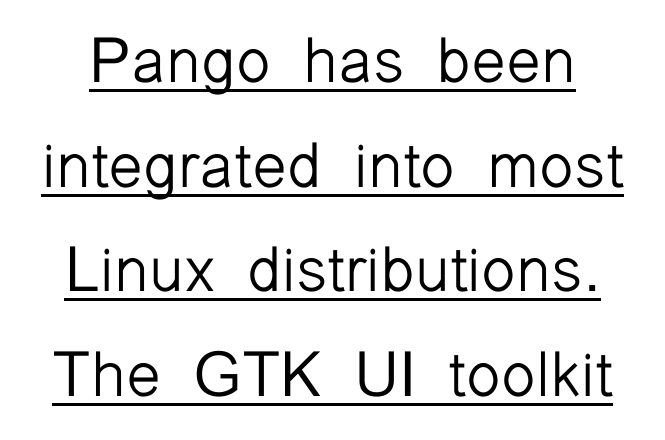
You could not count columns in this text — the font is proportionally spaced. The string is rendered with underlining switched on. The rows are spaced the way most documents space them. The rendering shows plain stroke endings on the letterforms — a sans-serif design. Ordinary non-slanted type is in use. The strokes carry an ordinary text weight at most.
